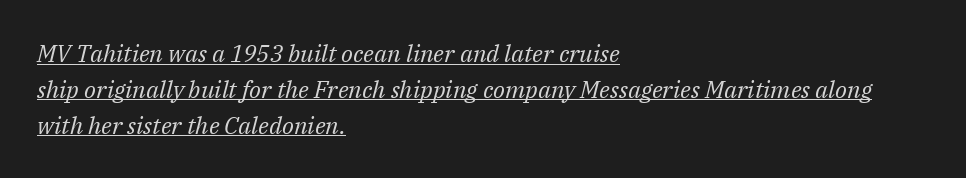
Compared with typical paragraphs, the rows here are spaced about the same. No heavy texture on the line: the type isn't bold. The string is rendered with underlining switched on. Teacher's note: observe the even left margin — that is flush-left alignment. You can tell it's italic because the verticals aren't actually vertical.
